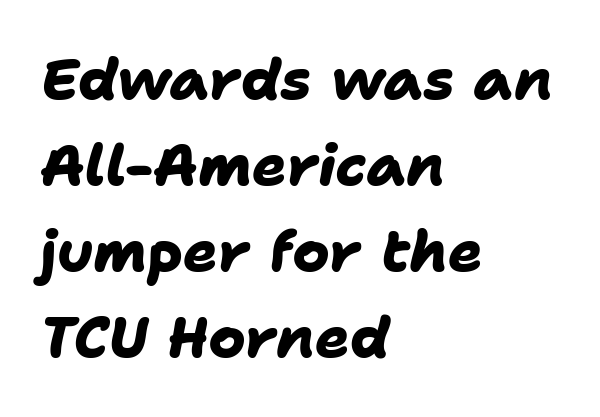
Q: Is the text bold? A: Yes.
Q: Is the typeface a serif or a sans-serif typeface? A: Sans-serif.
Q: Is the text underlined? A: No.
Q: How is the paragraph aligned? A: Left-aligned.
Q: Is the spacing between letters normal or unusually wide? A: Normal.
Q: Is the spacing between lines tight, normal or loose? A: Normal.
Q: Width (condensed, normal, or wide)? A: Normal.
Q: Stroke contrast? A: Low.
Q: x-height? A: Medium.
Q: Monospaced? A: No.
